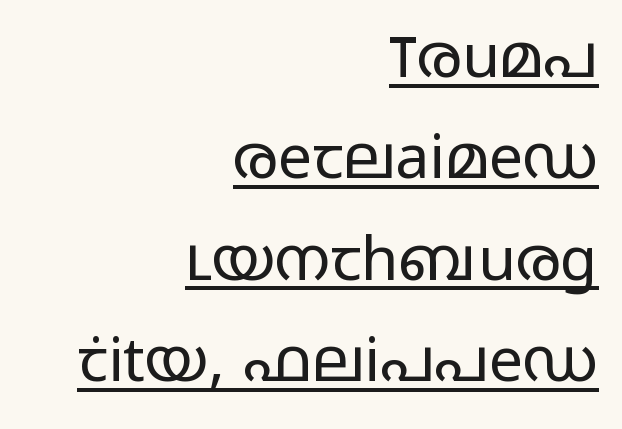
The image shows 61 px regular-weight, wide sans-serif type, upright; set right-aligned, normal line spacing (1.66x), normal letter spacing, underlined; low stroke contrast and a medium x-height.
